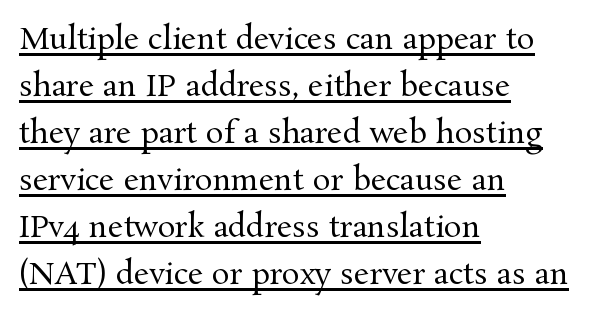
{"serif": "yes", "italic": "no", "bold": "no", "weight": "regular", "width": "normal", "stroke_contrast": "medium", "x_height": "medium", "monospaced": "no", "underline": "yes", "align": "left", "line_spacing": "normal", "line_spacing_ratio": 1.57, "letter_spacing": "normal", "letter_spacing_em": 0.0, "glyph_px": 30}
